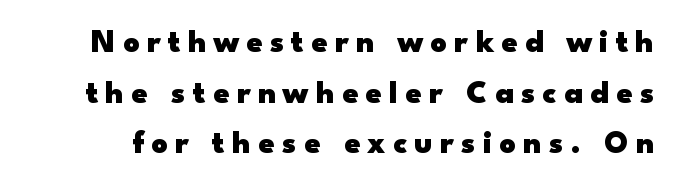
{"serif": "no", "italic": "no", "bold": "yes", "weight": "heavy", "width": "wide", "stroke_contrast": "low", "x_height": "small", "monospaced": "no", "underline": "no", "line_spacing": "normal", "line_spacing_ratio": 1.58, "letter_spacing": "wide", "letter_spacing_em": 0.23, "glyph_px": 32}
